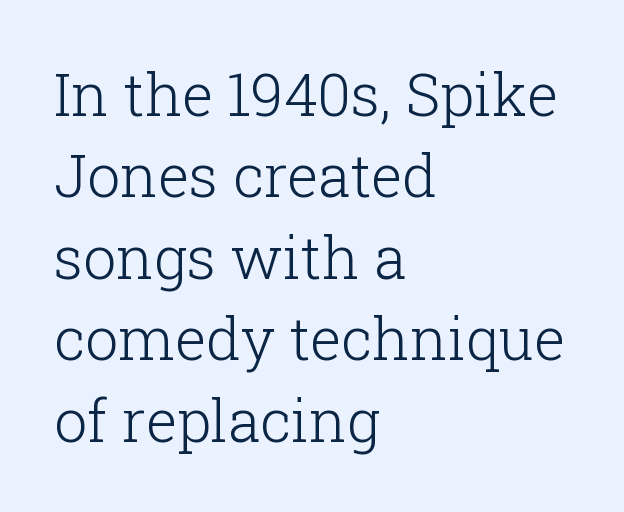
The image shows 59 px light serif type, upright; set left-aligned, normal line spacing (1.38x), normal letter spacing, not underlined; low stroke contrast and a medium x-height.
